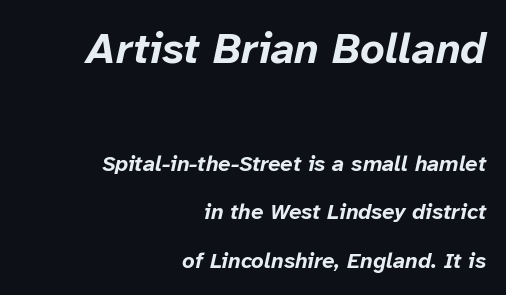
Q: Is the text bold? A: Yes.
Q: Is the text italic (slanted)? A: Yes, it leans right by about 12 degrees.
Q: Is the text underlined? A: No.
Q: How is the paragraph aligned? A: Right-aligned.
Q: Is the spacing between letters normal or unusually wide? A: Normal.
Q: Is the spacing between lines tight, normal or loose? A: Loose.
Q: Which block of text is set in a larger size, the first (top) or the second (bottom)? A: The first (top) one.
Q: Width (condensed, normal, or wide)? A: Normal.
Q: Stroke contrast? A: Low.
Q: x-height? A: Medium.
Q: Monospaced? A: No.
